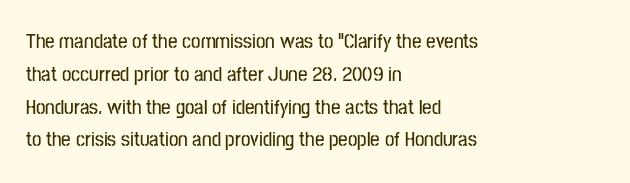
{"italic": "no", "underline": "no", "align": "left", "line_spacing": "normal", "line_spacing_ratio": 1.56, "letter_spacing": "normal", "letter_spacing_em": 0.0, "glyph_px": 21}
